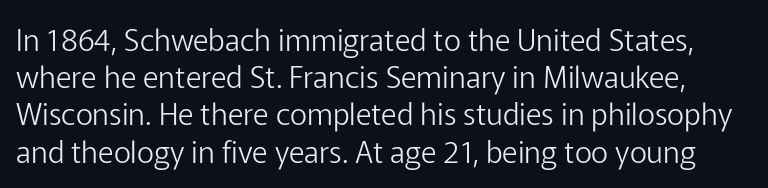
The horizontal fit of the characters is conventional and even. The axis of the letterforms is exactly vertical. This is sans-serif lettering, the kind often seen on screens and signage. Vertical stems look standard width or narrower in stroke.
